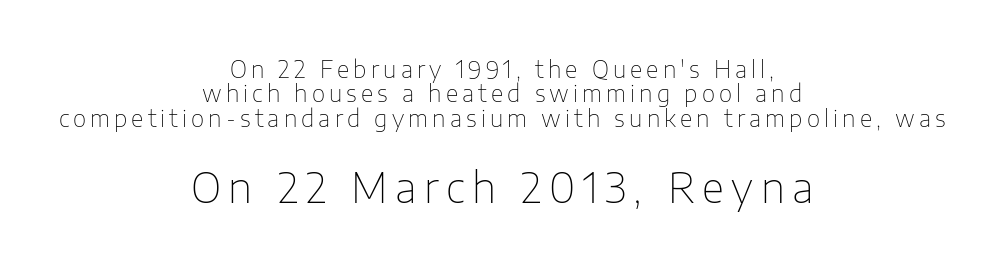
Students, observe: this is what under-led, compact text looks like. Descenders hang freely into open space. Grotesque or geometric, the face here clearly has no serifs. Italic: no, the glyphs are upright roman. Look at the glyph heights: the lower group is clearly the bigger setting.
